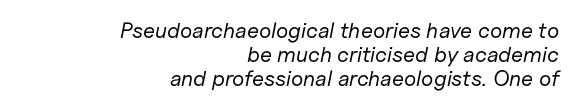
The image shows 22 px text type, italic (leaning right); set right-aligned, tight line spacing (1.09x), normal letter spacing, not underlined.
